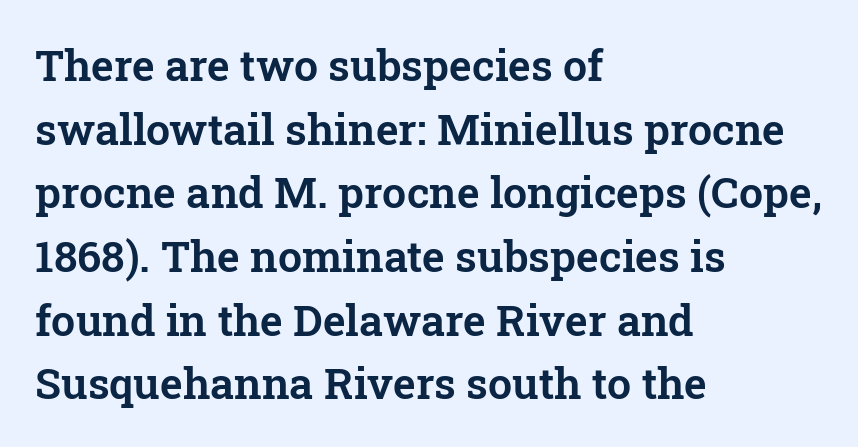
Q: Is the text italic (slanted)? A: No, it is upright.
Q: Is the typeface a serif or a sans-serif typeface? A: Serif.
Q: Is the text underlined? A: No.
Q: How is the paragraph aligned? A: Left-aligned.
Q: Is the spacing between letters normal or unusually wide? A: Normal.
Q: Is the spacing between lines tight, normal or loose? A: Normal.
Q: Width (condensed, normal, or wide)? A: Normal.
Q: Stroke contrast? A: Low.
Q: x-height? A: Medium.
Q: Monospaced? A: No.
